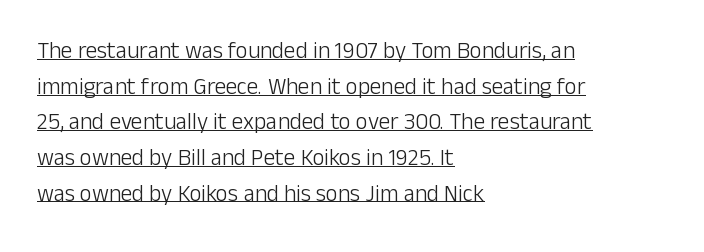
The image shows 23 px text type, upright; set left-aligned, normal line spacing (1.55x), normal letter spacing, underlined.
